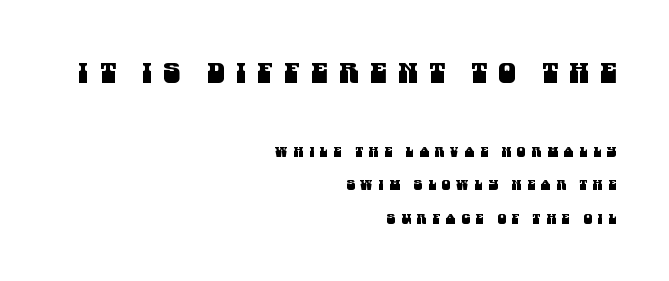
Q: Is the typeface a serif or a sans-serif typeface? A: Sans-serif.
Q: Is the text underlined? A: No.
Q: How is the paragraph aligned? A: Right-aligned.
Q: Is the spacing between letters normal or unusually wide? A: Unusually wide.
Q: Is the spacing between lines tight, normal or loose? A: Loose.
Q: Which block of text is set in a larger size, the first (top) or the second (bottom)? A: The first (top) one.
Q: Width (condensed, normal, or wide)? A: Condensed.
Q: Stroke contrast? A: Medium.
Q: x-height? A: Large.
Q: Monospaced? A: No.
